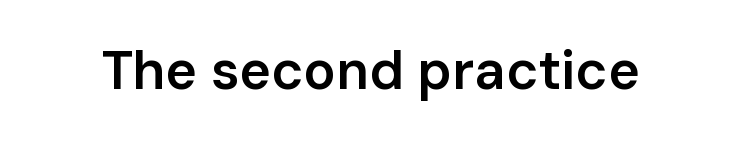
{"serif": "no", "italic": "no", "bold": "semi", "weight": "semibold", "width": "normal", "stroke_contrast": "low", "x_height": "medium", "monospaced": "no", "underline": "no", "letter_spacing": "normal", "letter_spacing_em": 0.0, "glyph_px": 54}
